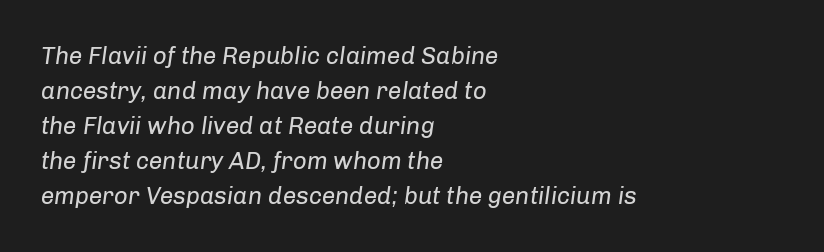
The lettering tilts uniformly, giving the passage an italic look. Unmarked baselines from the first word to the last. Regular leading. Glyph-to-glyph distance matches everyday printed text.
